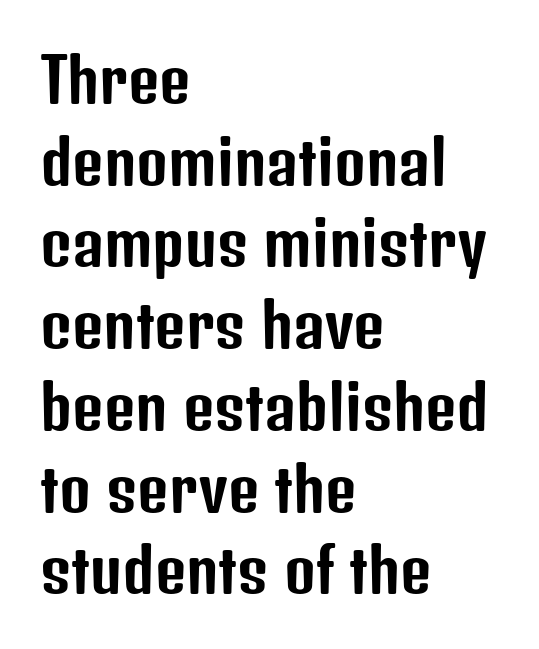
Q: Is the text italic (slanted)? A: No, it is upright.
Q: Is the typeface a serif or a sans-serif typeface? A: Sans-serif.
Q: Is the text underlined? A: No.
Q: How is the paragraph aligned? A: Left-aligned.
Q: Is the spacing between letters normal or unusually wide? A: Normal.
Q: Is the spacing between lines tight, normal or loose? A: Normal.
Q: Width (condensed, normal, or wide)? A: Condensed.
Q: Stroke contrast? A: Low.
Q: x-height? A: Medium.
Q: Monospaced? A: No.
